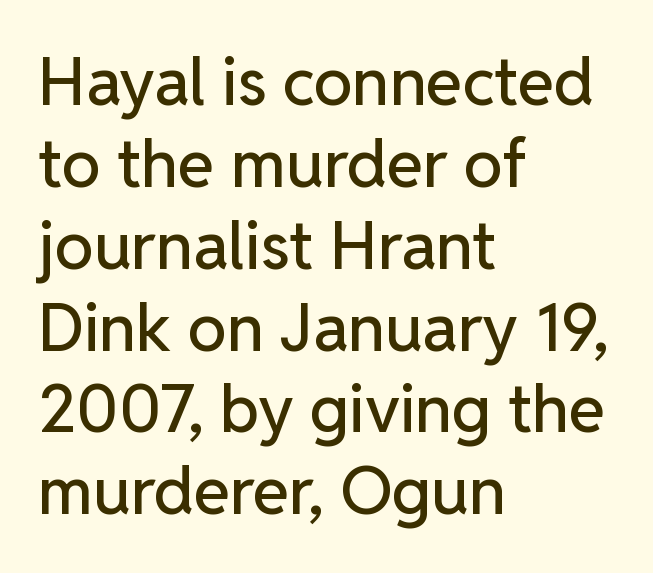
The image shows 66 px sans-serif type, upright; set left-aligned, line spacing 1.24x, normal letter spacing, not underlined; low stroke contrast and a medium x-height.
